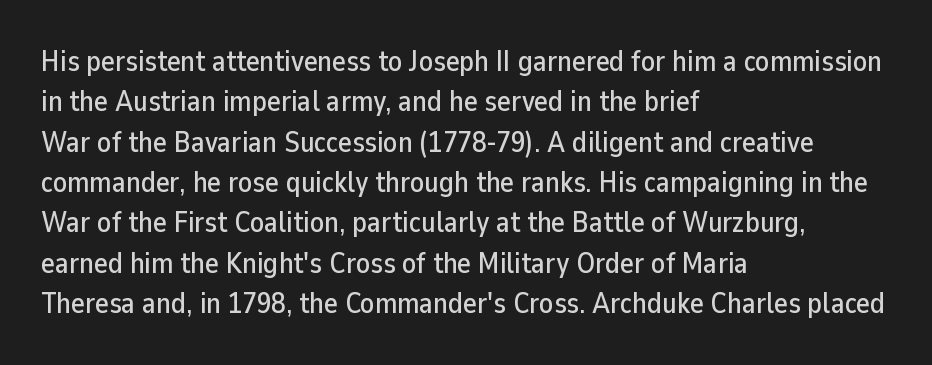
{"serif": "no", "italic": "no", "width": "normal", "stroke_contrast": "low", "x_height": "medium", "monospaced": "no", "underline": "no", "align": "left", "line_spacing": "normal", "line_spacing_ratio": 1.39, "letter_spacing": "normal", "letter_spacing_em": 0.0, "glyph_px": 29}
